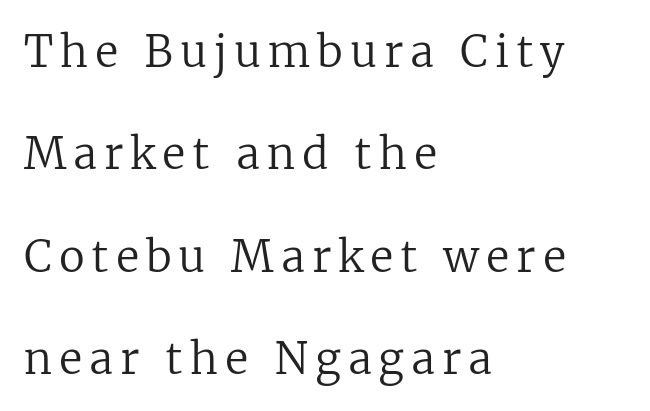
Q: Is the text bold? A: No.
Q: Is the text italic (slanted)? A: No, it is upright.
Q: Is the typeface a serif or a sans-serif typeface? A: Serif.
Q: Is the text underlined? A: No.
Q: How is the paragraph aligned? A: Left-aligned.
Q: Is the spacing between lines tight, normal or loose? A: Loose.
Q: Width (condensed, normal, or wide)? A: Normal.
Q: Stroke contrast? A: Low.
Q: x-height? A: Medium.
Q: Monospaced? A: No.
